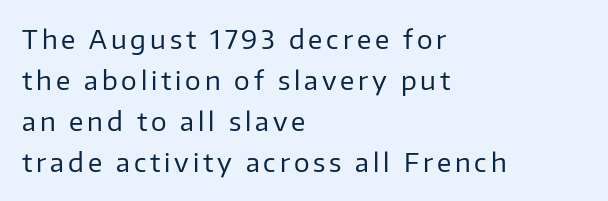
Q: Is the text bold? A: No.
Q: Is the text italic (slanted)? A: No, it is upright.
Q: Is the text underlined? A: No.
Q: How is the paragraph aligned? A: Left-aligned.
Q: Is the spacing between lines tight, normal or loose? A: Normal.
